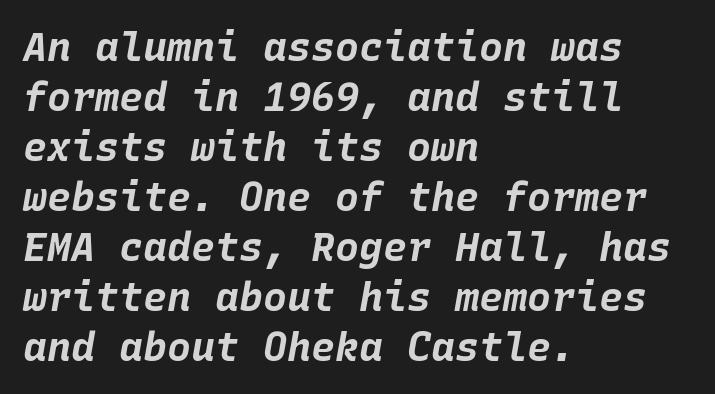
The image shows 40 px bold type, italic (leaning right), monospaced; set left-aligned, normal line spacing (1.25x), normal letter spacing, not underlined; low stroke contrast and a large x-height.
